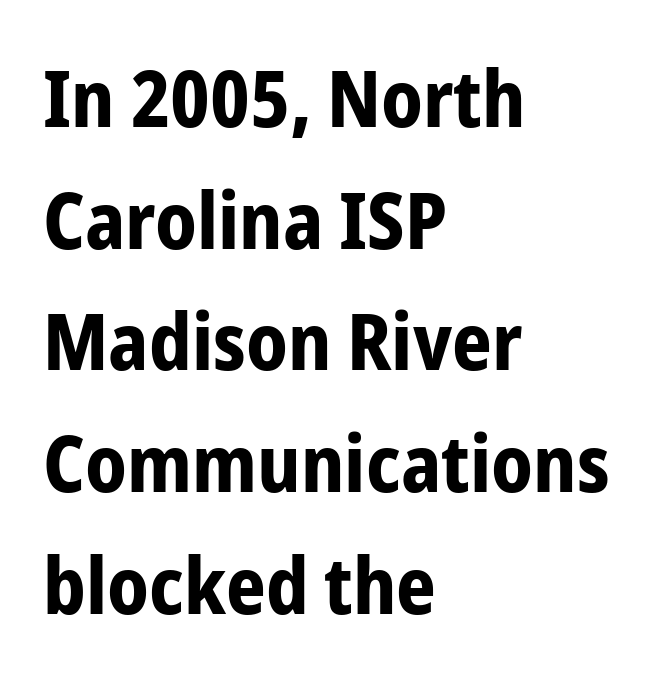
A full-strength bold gives these letters their thick strokes. The face used here is rendered with its standard letterfit. Baseline-to-baseline distance is the conventional proportion of letter height. Is the block centered? No — it sits flush against the left margin.
